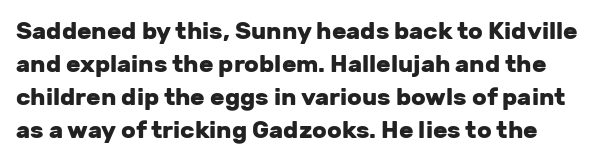
{"italic": "no", "bold": "yes", "underline": "no", "line_spacing": "normal", "line_spacing_ratio": 1.37, "letter_spacing": "normal", "letter_spacing_em": 0.0, "glyph_px": 24}
